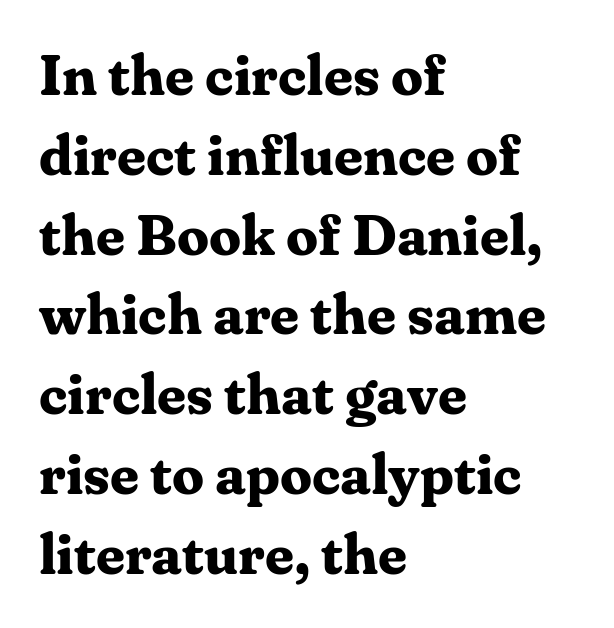
Typeset ragged right — the left edge is the straight one. Letter spacing: default. The rendering shows small feet on the letterforms — a serif design. The sample has been set heavy, in full bold. Looks like regular typesetting: each glyph gets only the width it needs.
